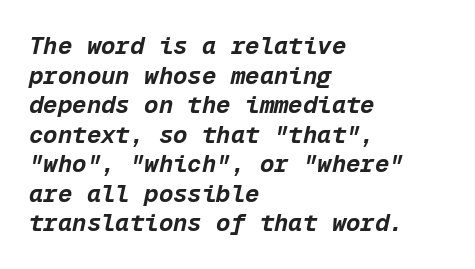
Is the type slanted? Yes — the strokes lean at a clear angle. Has an underline been added? It has not. What weight is shown? A full bold with thick strokes. Characters follow at the spacing the type designer built in.
